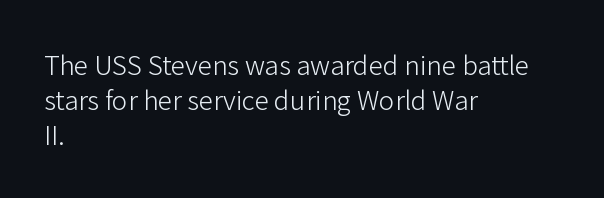
The image shows 26 px text type, upright; set left-aligned, normal line spacing (1.35x), normal letter spacing, not underlined.
